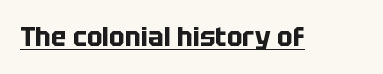
Q: Is the text bold? A: Yes.
Q: Is the text italic (slanted)? A: No, it is upright.
Q: Is the text underlined? A: Yes.
Q: Is the spacing between letters normal or unusually wide? A: Normal.
